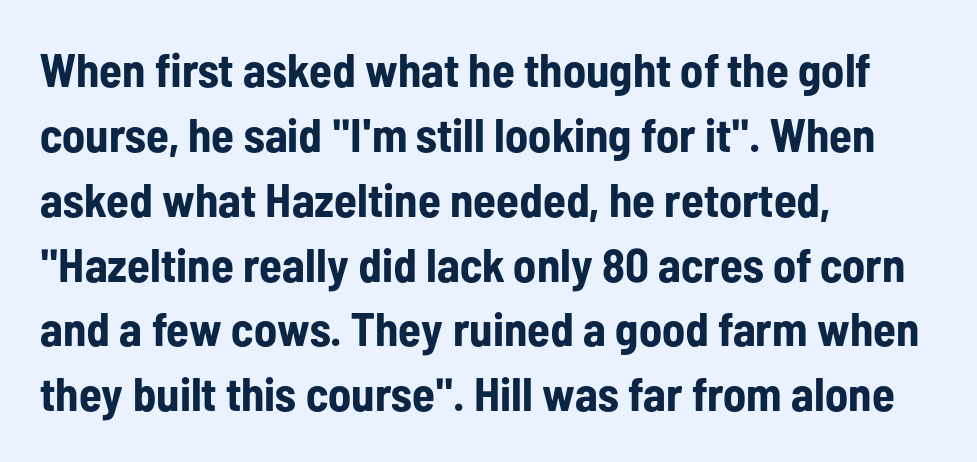
{"serif": "no", "italic": "no", "bold": "yes", "weight": "bold", "width": "condensed", "stroke_contrast": "low", "x_height": "medium", "monospaced": "no", "underline": "no", "align": "left", "line_spacing": "normal", "line_spacing_ratio": 1.38, "letter_spacing": "normal", "letter_spacing_em": 0.0, "glyph_px": 47}
